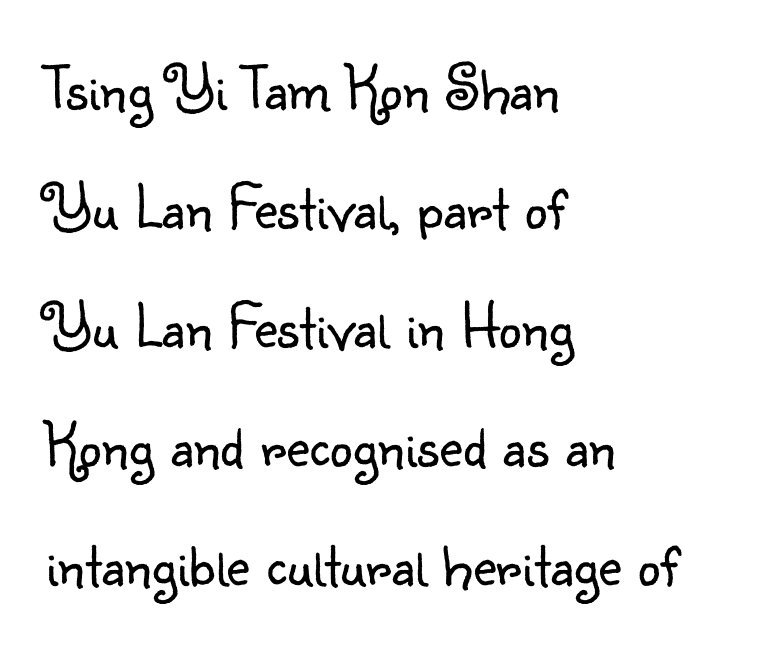
Q: Is the text bold? A: No.
Q: Is the text italic (slanted)? A: No, it is upright.
Q: Is the typeface a serif or a sans-serif typeface? A: Sans-serif.
Q: Is the text underlined? A: No.
Q: How is the paragraph aligned? A: Left-aligned.
Q: Is the spacing between letters normal or unusually wide? A: Normal.
Q: Width (condensed, normal, or wide)? A: Normal.
Q: Stroke contrast? A: Low.
Q: x-height? A: Small.
Q: Monospaced? A: No.
